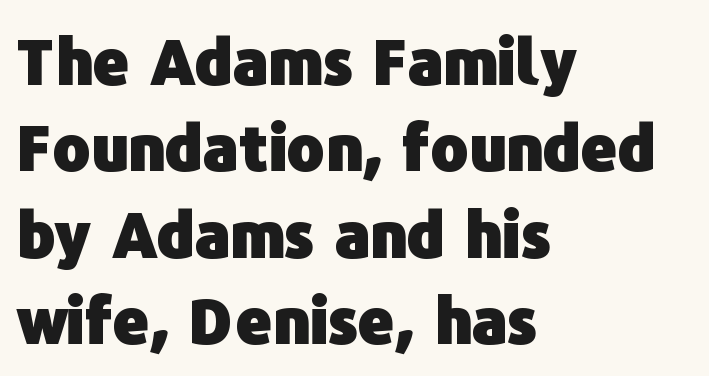
The image shows 63 px heavy sans-serif type, upright; set left-aligned, normal line spacing (1.37x), normal letter spacing, not underlined; low stroke contrast and a medium x-height.
